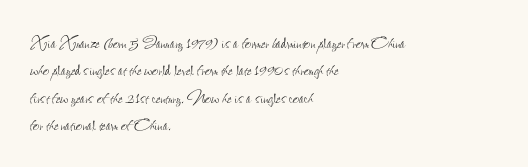
The image shows 22 px text type; set left-aligned, line spacing 1.24x, normal letter spacing, not underlined.
